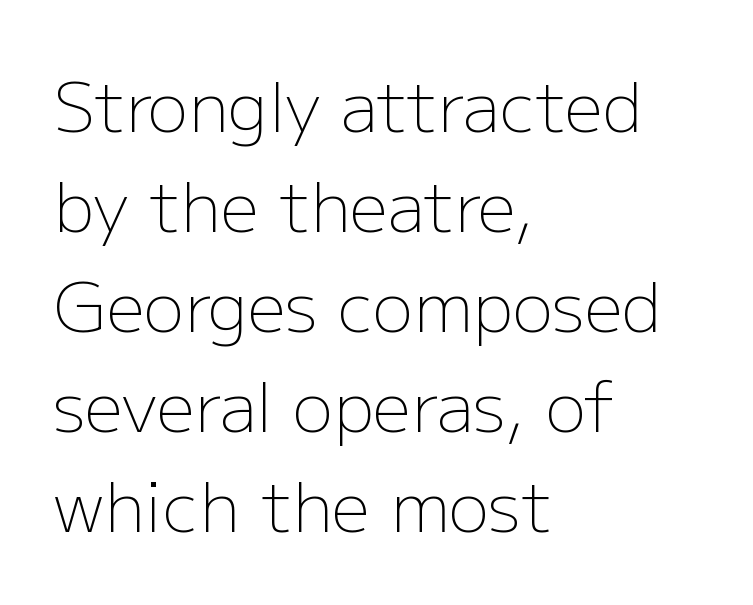
Q: Is the text bold? A: No.
Q: Is the text italic (slanted)? A: No, it is upright.
Q: Is the typeface a serif or a sans-serif typeface? A: Sans-serif.
Q: Is the text underlined? A: No.
Q: How is the paragraph aligned? A: Left-aligned.
Q: Is the spacing between letters normal or unusually wide? A: Normal.
Q: Is the spacing between lines tight, normal or loose? A: Normal.
Q: Width (condensed, normal, or wide)? A: Normal.
Q: Stroke contrast? A: Low.
Q: x-height? A: Medium.
Q: Monospaced? A: No.
